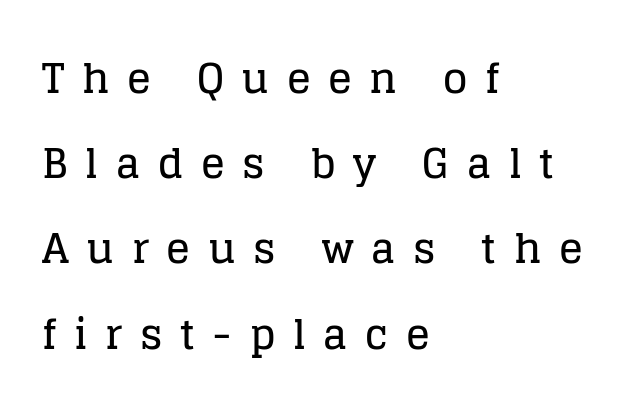
Q: Is the text italic (slanted)? A: No, it is upright.
Q: Is the typeface a serif or a sans-serif typeface? A: Serif.
Q: Is the text underlined? A: No.
Q: How is the paragraph aligned? A: Left-aligned.
Q: Is the spacing between letters normal or unusually wide? A: Unusually wide.
Q: Is the spacing between lines tight, normal or loose? A: Loose.
Q: Width (condensed, normal, or wide)? A: Normal.
Q: Stroke contrast? A: Low.
Q: x-height? A: Large.
Q: Monospaced? A: No.
